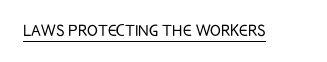
The image shows 20 px text type, upright; set normal letter spacing, underlined.
